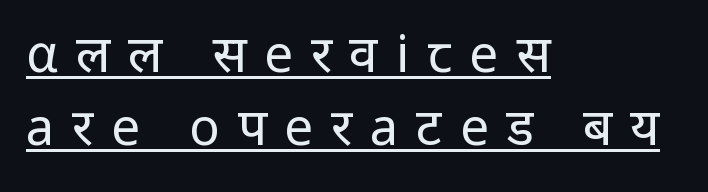
The image shows 51 px regular-weight sans-serif type, upright; set left-aligned, normal line spacing (1.43x), unusually wide letter spacing (+0.35 em), underlined; low stroke contrast and a medium x-height.
